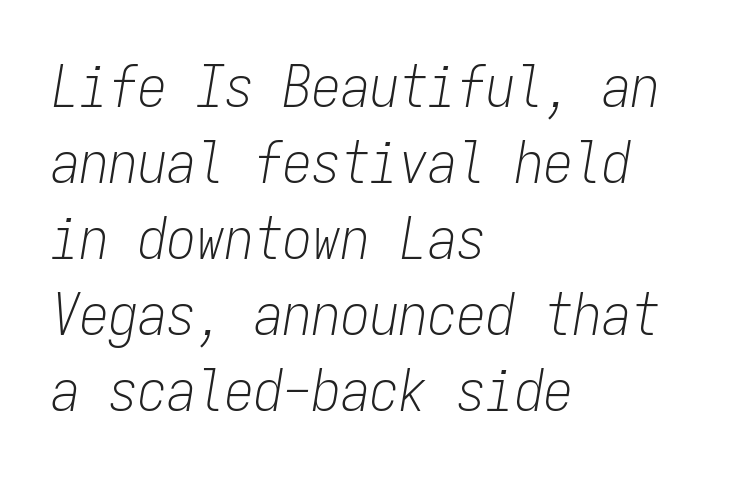
{"italic": "yes", "lean": "right", "slant_degrees": 9, "bold": "no", "weight": "light", "width": "condensed", "stroke_contrast": "low", "x_height": "medium", "monospaced": "yes", "underline": "no", "align": "left", "line_spacing": "normal", "line_spacing_ratio": 1.31, "letter_spacing": "normal", "letter_spacing_em": 0.0, "glyph_px": 58}
